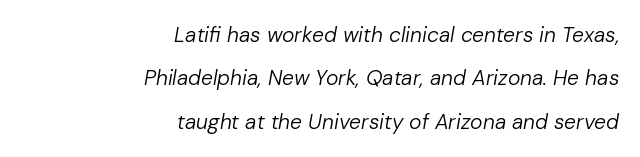
{"italic": "yes", "lean": "right", "slant_degrees": 10, "bold": "no", "underline": "no", "align": "right", "line_spacing": "loose", "line_spacing_ratio": 2.07, "letter_spacing": "normal", "letter_spacing_em": 0.0, "glyph_px": 21}
